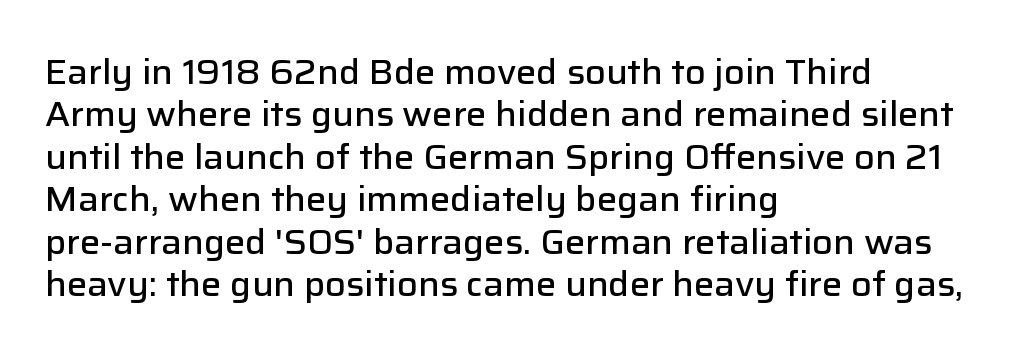
{"serif": "no", "italic": "no", "bold": "semi", "weight": "semibold", "width": "normal", "stroke_contrast": "low", "x_height": "medium", "monospaced": "no", "underline": "no", "align": "left", "line_spacing": "normal", "line_spacing_ratio": 1.25, "letter_spacing": "normal", "letter_spacing_em": 0.0, "glyph_px": 34}
